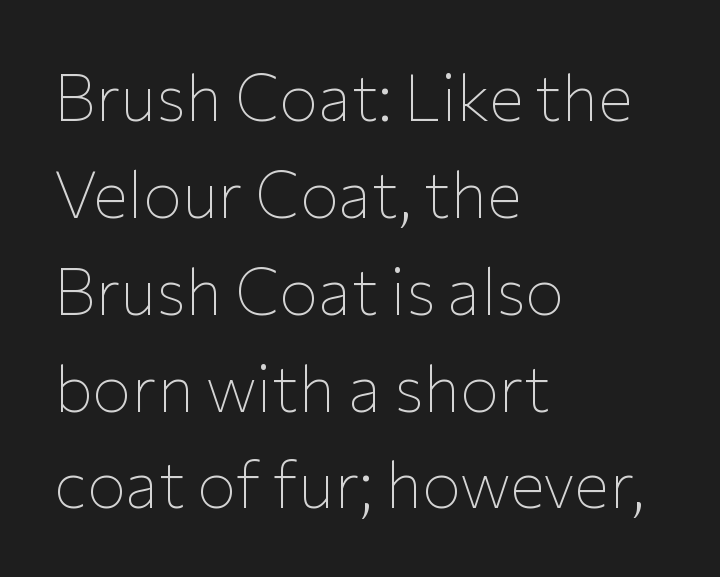
Q: Is the text bold? A: No.
Q: Is the text italic (slanted)? A: No, it is upright.
Q: Is the typeface a serif or a sans-serif typeface? A: Sans-serif.
Q: Is the text underlined? A: No.
Q: How is the paragraph aligned? A: Left-aligned.
Q: Is the spacing between letters normal or unusually wide? A: Normal.
Q: Is the spacing between lines tight, normal or loose? A: Normal.
Q: Width (condensed, normal, or wide)? A: Normal.
Q: Stroke contrast? A: Low.
Q: x-height? A: Medium.
Q: Monospaced? A: No.
